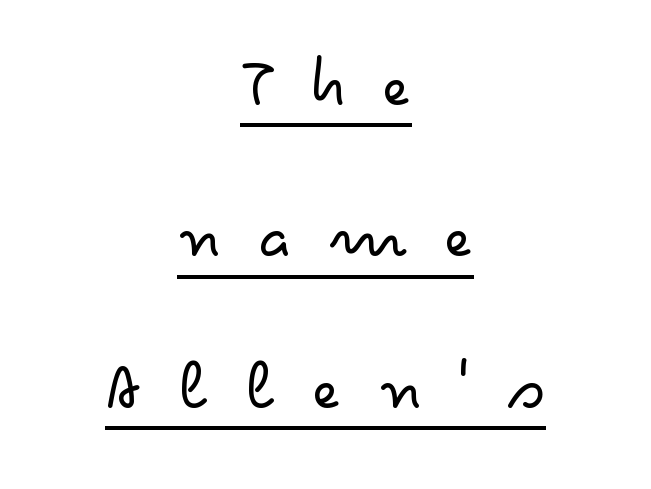
The image shows 75 px light, wide sans-serif type, upright; set centered, loose line spacing (2.02x), unusually wide letter spacing (+0.48 em), underlined; low stroke contrast and a small x-height.
